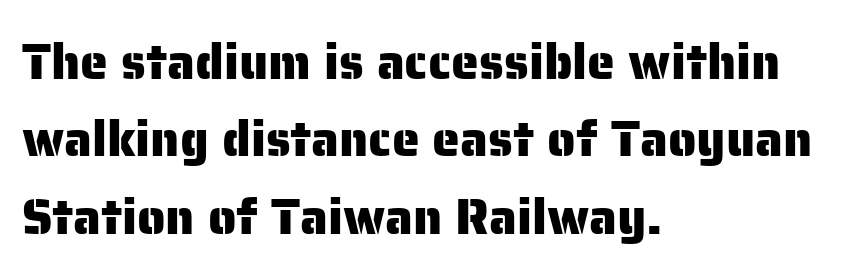
Q: Is the text italic (slanted)? A: No, it is upright.
Q: Is the typeface a serif or a sans-serif typeface? A: Sans-serif.
Q: Is the text underlined? A: No.
Q: How is the paragraph aligned? A: Left-aligned.
Q: Is the spacing between letters normal or unusually wide? A: Normal.
Q: Is the spacing between lines tight, normal or loose? A: Normal.
Q: Width (condensed, normal, or wide)? A: Normal.
Q: Stroke contrast? A: Low.
Q: x-height? A: Medium.
Q: Monospaced? A: No.
